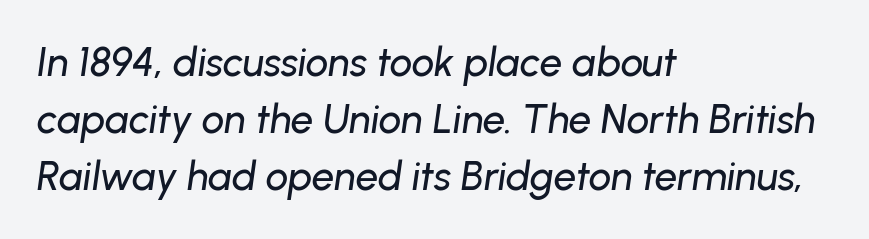
{"italic": "yes", "lean": "right", "slant_degrees": 8, "width": "normal", "stroke_contrast": "low", "x_height": "medium", "monospaced": "no", "underline": "no", "align": "left", "line_spacing": "normal", "line_spacing_ratio": 1.43, "letter_spacing": "normal", "letter_spacing_em": 0.0, "glyph_px": 40}
